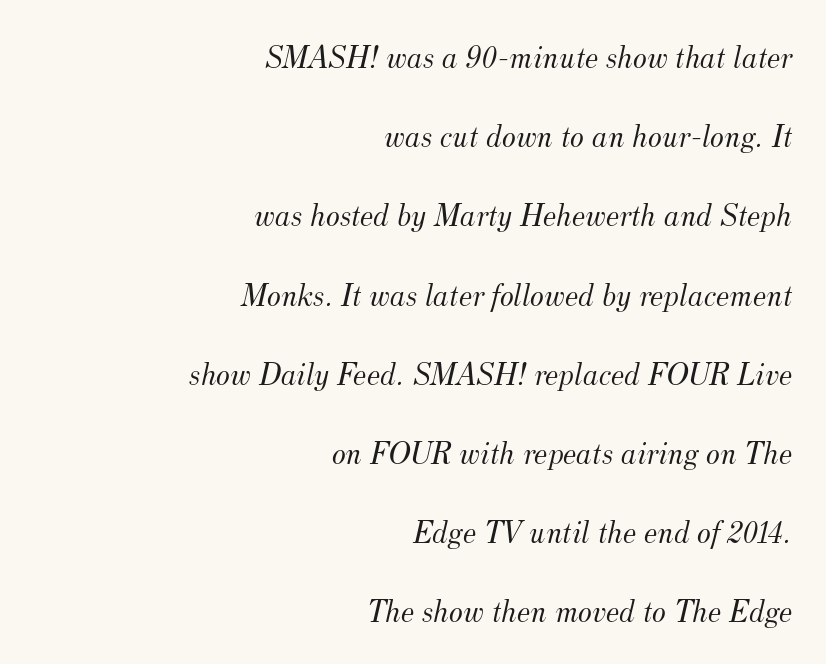
The image shows 33 px light serif type, italic (leaning right); set right-aligned, loose line spacing (2.4x), normal letter spacing, not underlined; medium stroke contrast and a small x-height.
